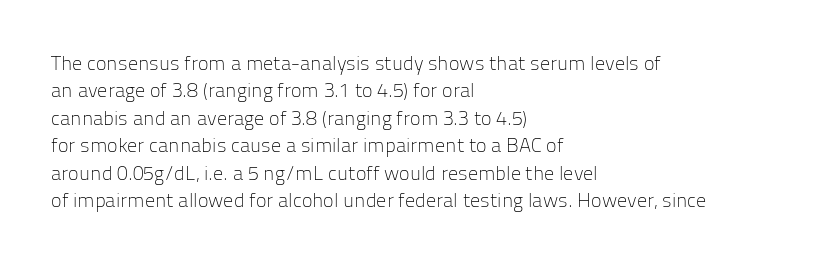
{"italic": "no", "bold": "no", "underline": "no", "align": "left", "line_spacing": "normal", "line_spacing_ratio": 1.37, "letter_spacing": "normal", "letter_spacing_em": 0.0, "glyph_px": 20}
